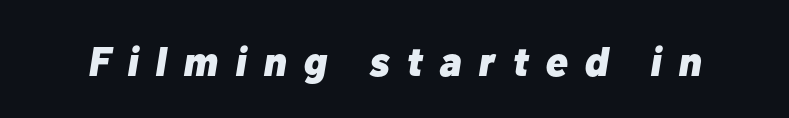
The image shows 41 px heavy type, italic (leaning right); set unusually wide letter spacing (+0.42 em), not underlined; low stroke contrast and a medium x-height.
